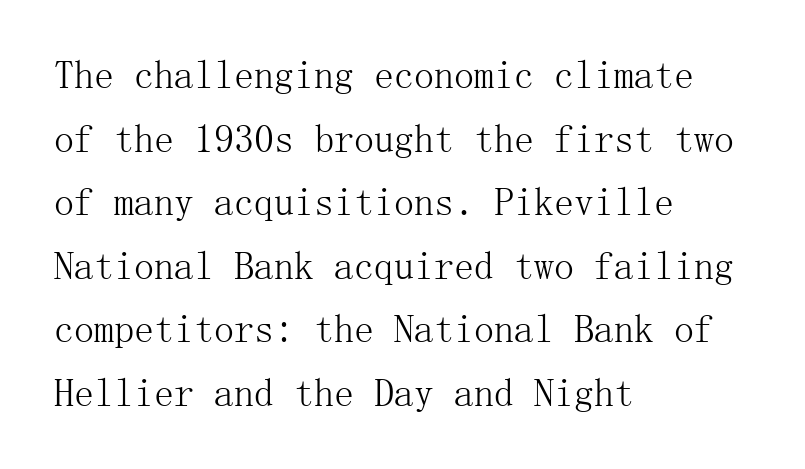
Spacing between characters is what you'd get straight out of the box. Has an underline been added? It has not. Caption: multi-line text, flush left, ragged right. Stems and bowls with no extra thickness — not bold. A typesetter would label this face a serif. Every character sits straight up, as roman type does.
